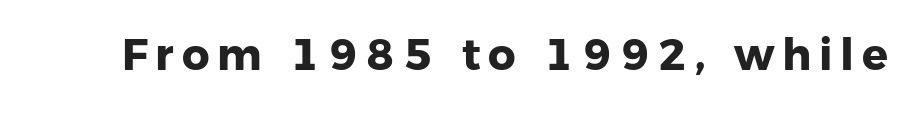
The lettering holds an erect, upright posture throughout. This is sans-serif lettering, the kind often seen on screens and signage. Honestly, there is no underline to notice here at all. Is this a fixed-width face? No — the glyphs have proportional, varying widths. Typesetter's note: full bold, strokes at maximum text heaviness.
